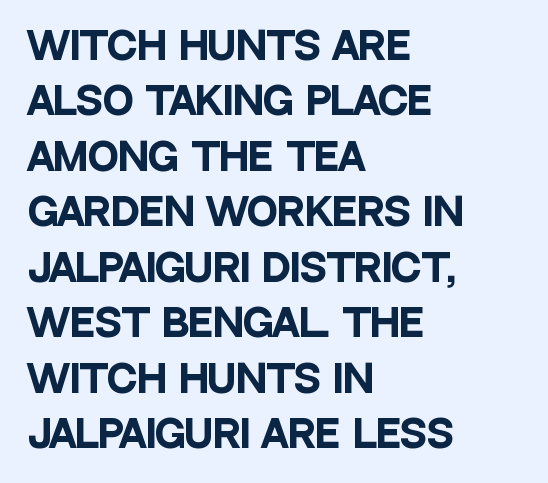
Q: Is the text bold? A: Yes.
Q: Is the text italic (slanted)? A: No, it is upright.
Q: Is the typeface a serif or a sans-serif typeface? A: Sans-serif.
Q: Is the text underlined? A: No.
Q: How is the paragraph aligned? A: Left-aligned.
Q: Is the spacing between letters normal or unusually wide? A: Normal.
Q: Is the spacing between lines tight, normal or loose? A: Normal.
Q: Width (condensed, normal, or wide)? A: Condensed.
Q: Stroke contrast? A: Low.
Q: x-height? A: Large.
Q: Monospaced? A: No.
